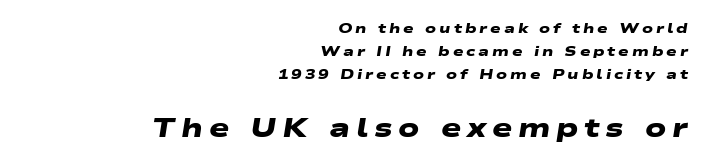
{"bold": "yes", "underline": "no", "align": "right", "line_spacing": "normal", "line_spacing_ratio": 1.66, "letter_spacing": "wide", "letter_spacing_em": 0.21, "larger_block": "second", "size_ratio": 1.93, "glyph_px": 27}
